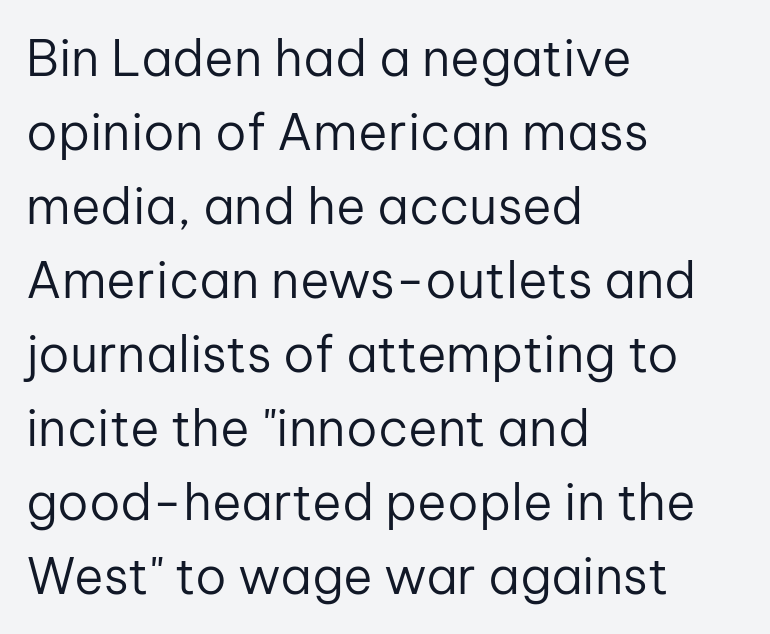
{"serif": "no", "italic": "no", "bold": "no", "weight": "regular", "width": "normal", "stroke_contrast": "low", "x_height": "medium", "monospaced": "no", "underline": "no", "align": "left", "line_spacing": "normal", "line_spacing_ratio": 1.48, "letter_spacing": "normal", "letter_spacing_em": 0.0, "glyph_px": 50}
